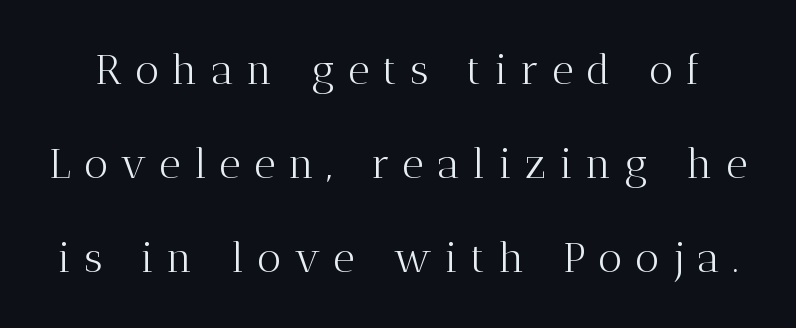
Q: Is the text bold? A: No.
Q: Is the text italic (slanted)? A: No, it is upright.
Q: Is the typeface a serif or a sans-serif typeface? A: Serif.
Q: Is the text underlined? A: No.
Q: Is the spacing between letters normal or unusually wide? A: Unusually wide.
Q: Is the spacing between lines tight, normal or loose? A: Loose.
Q: Width (condensed, normal, or wide)? A: Normal.
Q: Stroke contrast? A: Medium.
Q: x-height? A: Medium.
Q: Monospaced? A: No.
